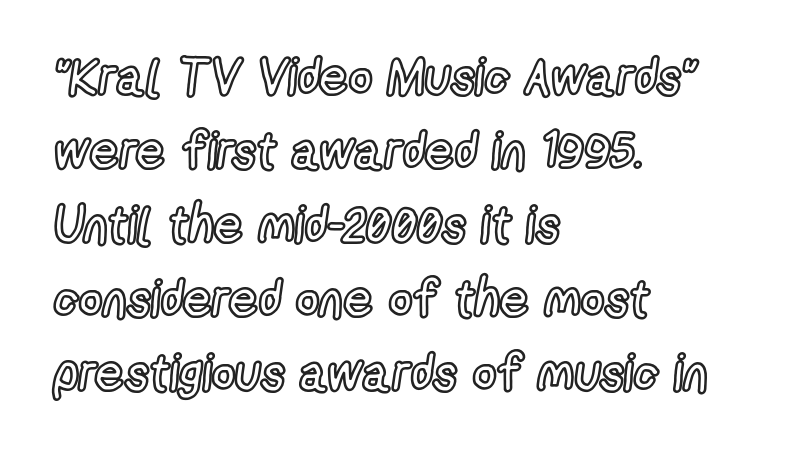
Q: Is the text italic (slanted)? A: Yes.
Q: Is the text underlined? A: No.
Q: How is the paragraph aligned? A: Left-aligned.
Q: Is the spacing between letters normal or unusually wide? A: Normal.
Q: Is the spacing between lines tight, normal or loose? A: Normal.
Q: Width (condensed, normal, or wide)? A: Condensed.
Q: x-height? A: Medium.
Q: Monospaced? A: No.
